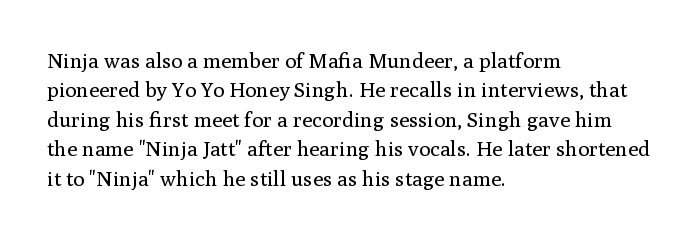
{"italic": "no", "bold": "no", "underline": "no", "align": "left", "line_spacing": "normal", "line_spacing_ratio": 1.4, "letter_spacing": "normal", "letter_spacing_em": 0.0, "glyph_px": 21}
